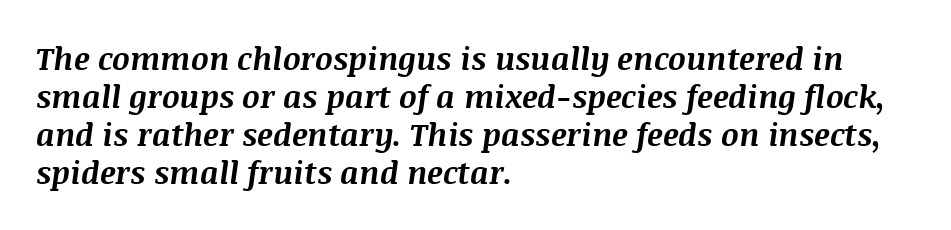
The image shows 31 px bold type, italic (leaning right); set left-aligned, line spacing 1.23x, normal letter spacing, not underlined; medium stroke contrast and a large x-height.
